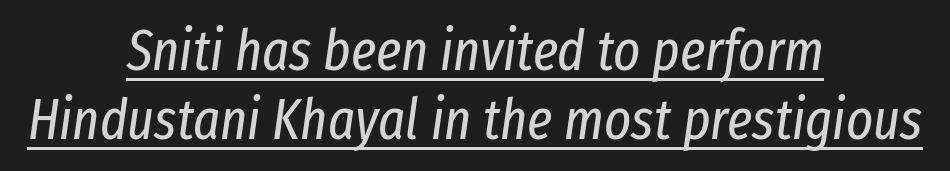
{"italic": "yes", "lean": "right", "slant_degrees": 8, "bold": "no", "weight": "regular", "width": "condensed", "stroke_contrast": "low", "x_height": "medium", "monospaced": "no", "underline": "yes", "align": "center", "line_spacing_ratio": 1.21, "letter_spacing": "normal", "letter_spacing_em": 0.0, "glyph_px": 57}
